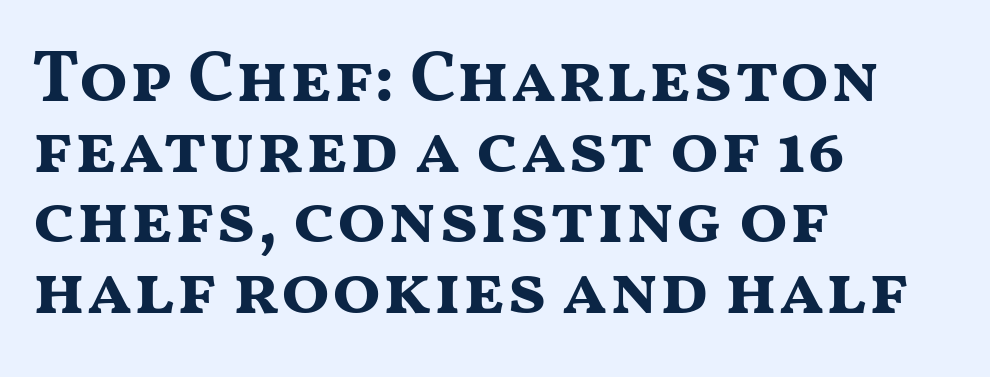
{"serif": "no", "italic": "no", "bold": "yes", "weight": "bold", "width": "wide", "stroke_contrast": "medium", "x_height": "medium", "monospaced": "no", "underline": "no", "align": "left", "line_spacing": "tight", "line_spacing_ratio": 0.98, "letter_spacing": "normal", "letter_spacing_em": 0.0, "glyph_px": 72}
